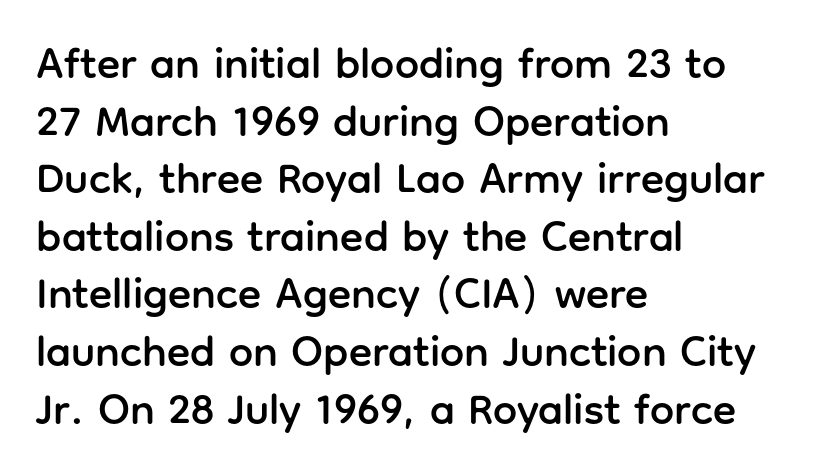
Q: Is the text italic (slanted)? A: No, it is upright.
Q: Is the typeface a serif or a sans-serif typeface? A: Sans-serif.
Q: Is the text underlined? A: No.
Q: How is the paragraph aligned? A: Left-aligned.
Q: Is the spacing between letters normal or unusually wide? A: Normal.
Q: Is the spacing between lines tight, normal or loose? A: Normal.
Q: Width (condensed, normal, or wide)? A: Normal.
Q: Stroke contrast? A: Low.
Q: x-height? A: Medium.
Q: Monospaced? A: No.
